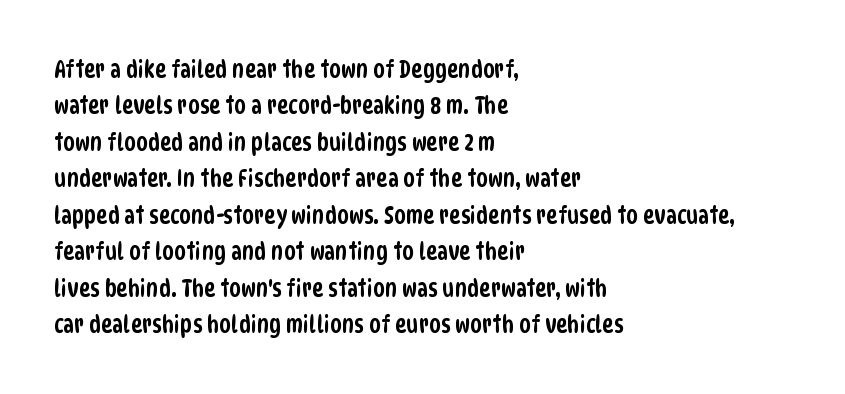
The passage shown stacks its lines at a standard gap. The passage is arranged the way most books set body copy — flush left. The horizontal fit of the characters is conventional and even. Descenders hang freely into open space.
